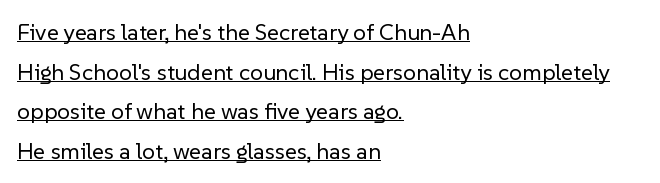
Q: Is the text bold? A: No.
Q: Is the text italic (slanted)? A: No, it is upright.
Q: Is the text underlined? A: Yes.
Q: How is the paragraph aligned? A: Left-aligned.
Q: Is the spacing between letters normal or unusually wide? A: Normal.
